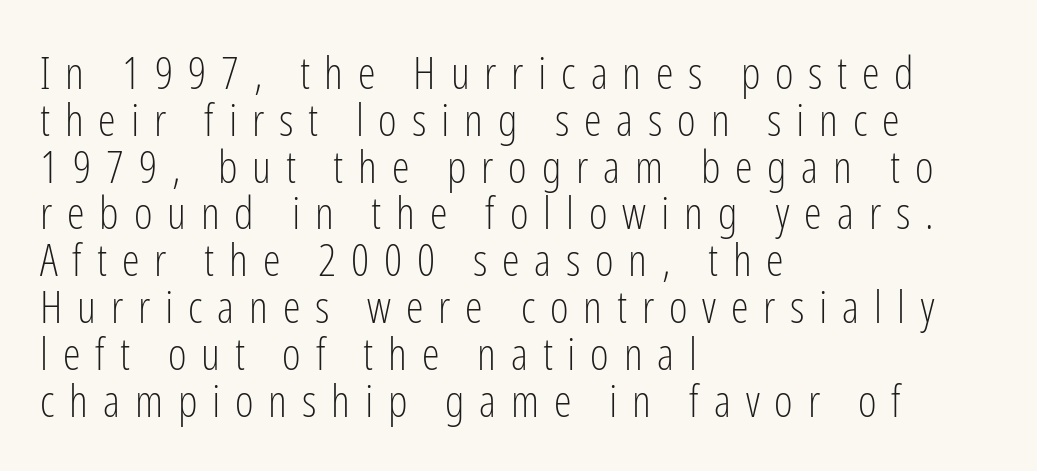
{"serif": "no", "italic": "no", "bold": "no", "weight": "light", "width": "condensed", "stroke_contrast": "low", "x_height": "medium", "monospaced": "no", "underline": "no", "align": "left", "line_spacing": "tight", "line_spacing_ratio": 1.04, "letter_spacing": "wide", "letter_spacing_em": 0.33, "glyph_px": 45}
